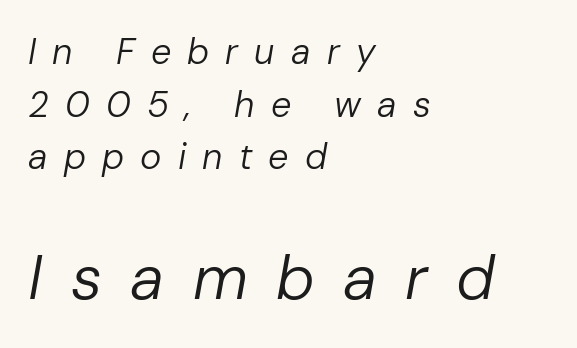
The image shows 63 px regular-weight type, italic (leaning right); set left-aligned, normal line spacing (1.46x), unusually wide letter spacing (+0.45 em), not underlined; the second (bottom) block is 1.75x larger; low stroke contrast and a medium x-height.
